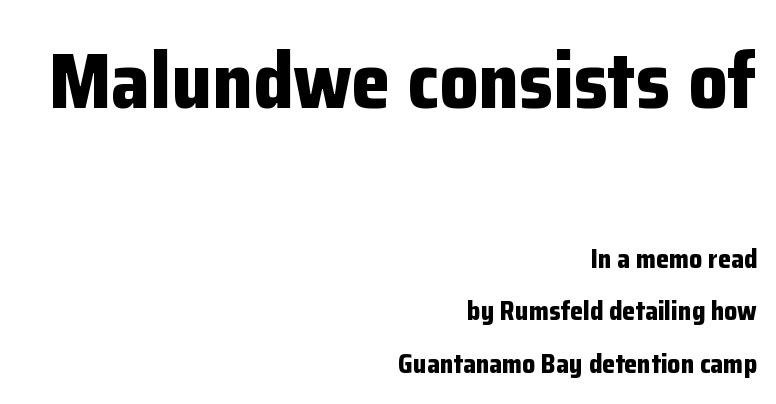
The image shows 78 px bold sans-serif type, upright; set right-aligned, loose line spacing (2.01x), normal letter spacing, not underlined; the first (top) block is 3.0x larger; low stroke contrast and a medium x-height.
